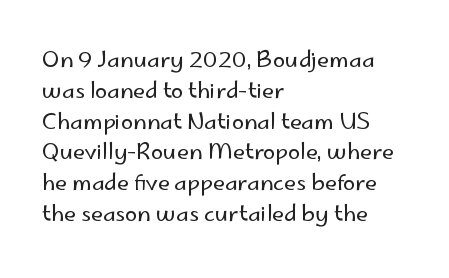
Summary of vertical rhythm: regular, with standard interline spacing. Short note: letters normally spaced. The font's upright variant was chosen for this text. Casual observation: everything's shoved over to the left.
